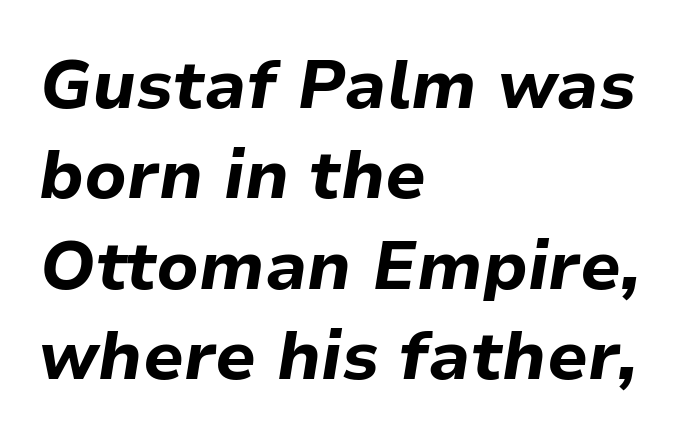
Q: Is the text bold? A: Yes.
Q: Is the text italic (slanted)? A: Yes, it leans right by about 9 degrees.
Q: Is the text underlined? A: No.
Q: How is the paragraph aligned? A: Left-aligned.
Q: Is the spacing between letters normal or unusually wide? A: Normal.
Q: Is the spacing between lines tight, normal or loose? A: Normal.
Q: Width (condensed, normal, or wide)? A: Normal.
Q: Stroke contrast? A: Low.
Q: x-height? A: Medium.
Q: Monospaced? A: No.
